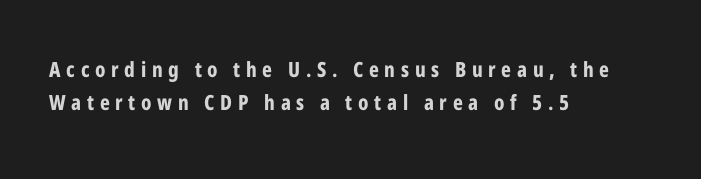
{"italic": "no", "bold": "yes", "underline": "no", "align": "left", "line_spacing": "normal", "line_spacing_ratio": 1.59, "letter_spacing": "wide", "letter_spacing_em": 0.27, "glyph_px": 21}
